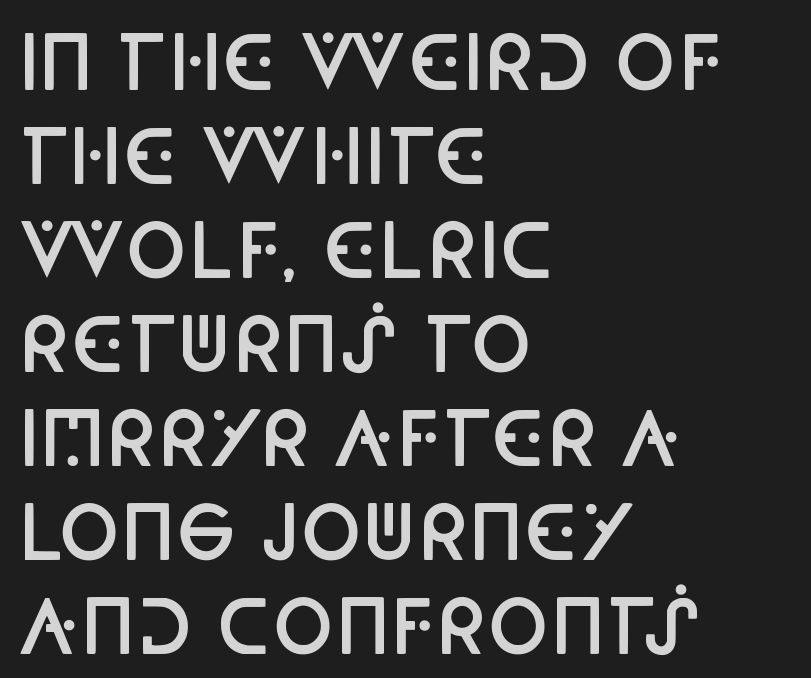
The image shows 74 px semibold, condensed sans-serif type, upright; set left-aligned, normal line spacing (1.27x), normal letter spacing, not underlined; low stroke contrast and a large x-height.
